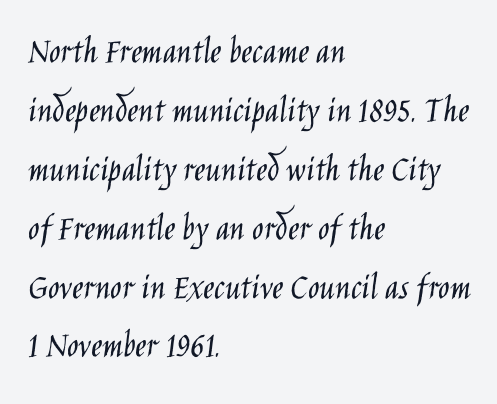
{"serif": "no", "bold": "no", "weight": "light", "width": "condensed", "stroke_contrast": "low", "x_height": "large", "monospaced": "no", "underline": "no", "align": "left", "line_spacing": "normal", "line_spacing_ratio": 1.55, "letter_spacing": "normal", "letter_spacing_em": 0.0, "glyph_px": 38}
